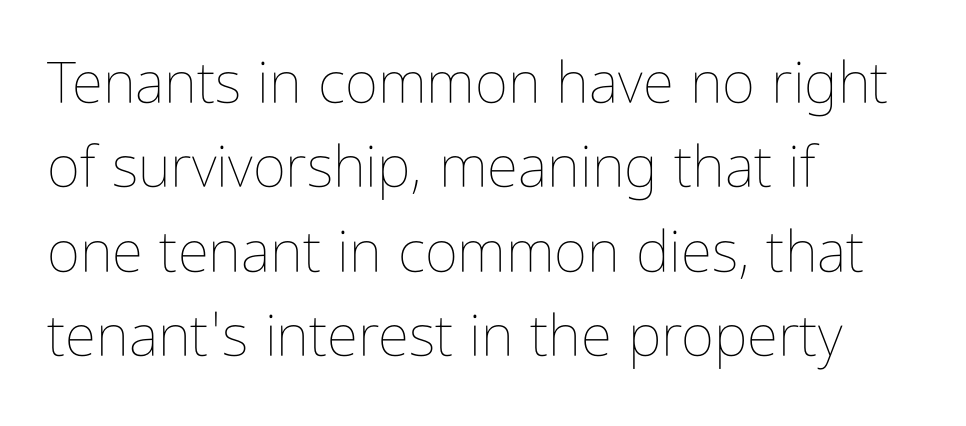
Q: Is the text bold? A: No.
Q: Is the text italic (slanted)? A: No, it is upright.
Q: Is the text underlined? A: No.
Q: How is the paragraph aligned? A: Left-aligned.
Q: Is the spacing between letters normal or unusually wide? A: Normal.
Q: Is the spacing between lines tight, normal or loose? A: Normal.
Q: Width (condensed, normal, or wide)? A: Condensed.
Q: Stroke contrast? A: Low.
Q: x-height? A: Medium.
Q: Monospaced? A: No.
